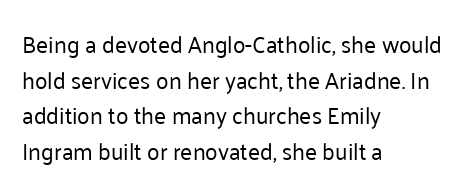
The image shows 23 px text type, upright; set left-aligned, normal line spacing (1.55x), normal letter spacing, not underlined.
